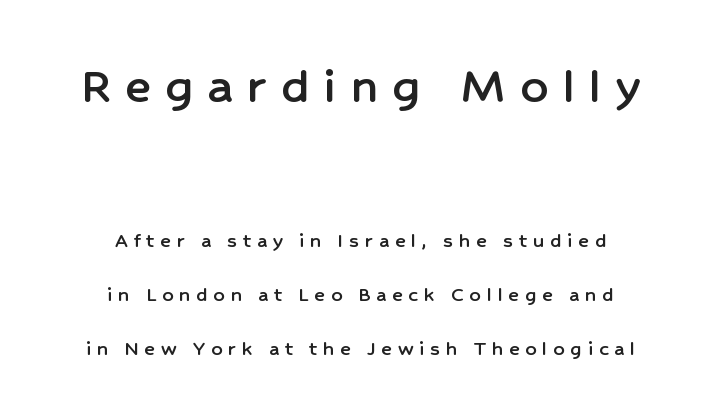
{"serif": "no", "italic": "no", "width": "normal", "stroke_contrast": "low", "x_height": "medium", "monospaced": "no", "underline": "no", "align": "center", "line_spacing": "loose", "line_spacing_ratio": 2.46, "letter_spacing": "wide", "letter_spacing_em": 0.27, "larger_block": "first", "size_ratio": 2.45, "glyph_px": 54}
